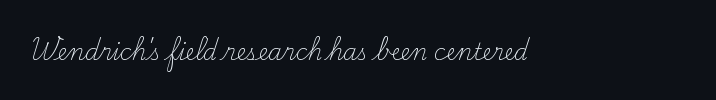
{"bold": "no", "underline": "no", "letter_spacing": "normal", "letter_spacing_em": 0.0, "glyph_px": 22}
